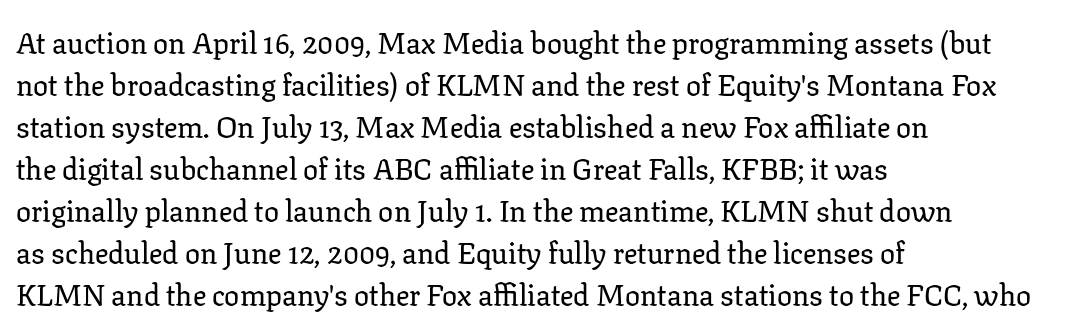
No extra tracking has been applied to these lines. I'd call this a serif setting — the letters wear small feet. The passage is arranged the way most books set body copy — flush left. Proportional: the letters do not fall into vertical columns. Line spacing here is normal.
